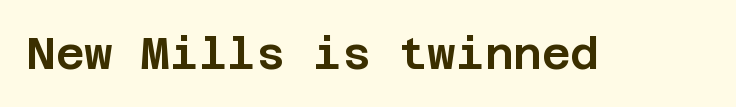
Italic? Not at all — the glyphs are vertical. You can tell from the bare stems that sans-serif type was used. Descender tails drop into unmarked territory. Tracking here is standard; glyphs follow each other at the usual distance.
